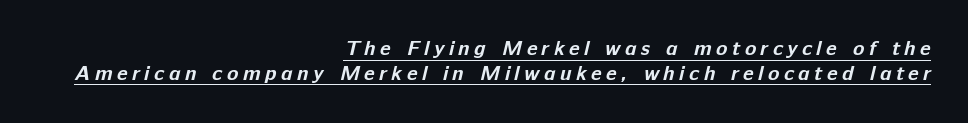
Q: Is the text bold? A: Yes.
Q: Is the text underlined? A: Yes.
Q: How is the paragraph aligned? A: Right-aligned.
Q: Is the spacing between letters normal or unusually wide? A: Unusually wide.
